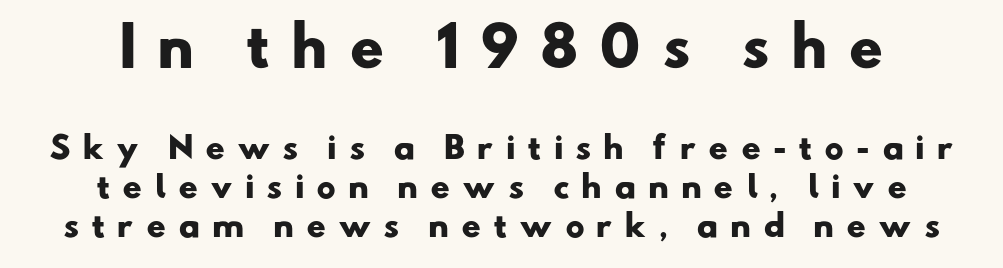
Q: Is the text bold? A: Yes.
Q: Is the typeface a serif or a sans-serif typeface? A: Sans-serif.
Q: Is the text underlined? A: No.
Q: How is the paragraph aligned? A: Centered.
Q: Is the spacing between letters normal or unusually wide? A: Unusually wide.
Q: Is the spacing between lines tight, normal or loose? A: Normal.
Q: Which block of text is set in a larger size, the first (top) or the second (bottom)? A: The first (top) one.
Q: Width (condensed, normal, or wide)? A: Wide.
Q: Stroke contrast? A: Low.
Q: x-height? A: Small.
Q: Monospaced? A: No.
